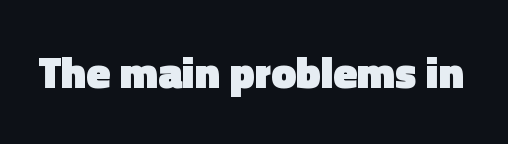
Q: Is the text bold? A: Yes.
Q: Is the text italic (slanted)? A: No, it is upright.
Q: Is the typeface a serif or a sans-serif typeface? A: Sans-serif.
Q: Is the text underlined? A: No.
Q: Is the spacing between letters normal or unusually wide? A: Normal.
Q: Width (condensed, normal, or wide)? A: Normal.
Q: x-height? A: Medium.
Q: Monospaced? A: No.
